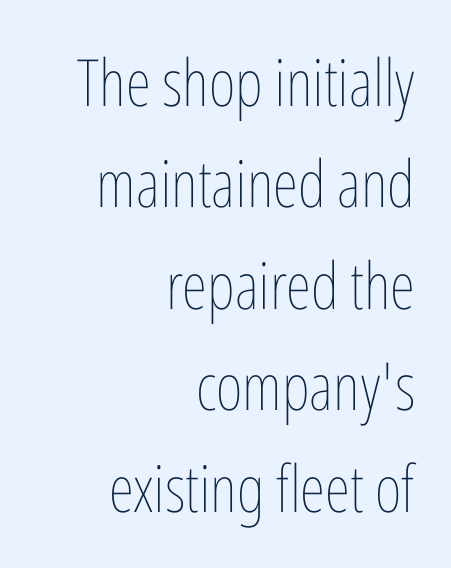
Think standard paragraph weight, or any step lighter than that. The rows are spaced the way most documents space them. The passage shown has conventional tracking throughout. This is the regular roman posture of the typeface. Each line ends at the same right margin while the left side varies.
